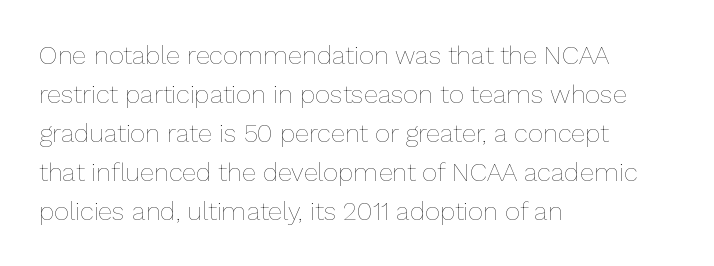
Each new line begins a customary step beneath the previous one. Students, note that the glyphs here touch the page at normal intervals. Letters rest on an invisible, unmarked baseline. Posture: upright roman.
